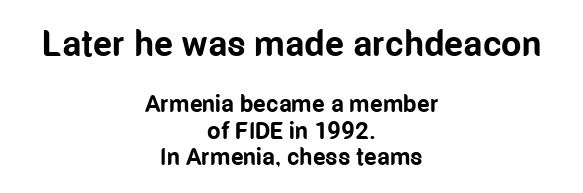
{"serif": "no", "italic": "no", "bold": "yes", "weight": "bold", "width": "condensed", "stroke_contrast": "low", "x_height": "medium", "monospaced": "no", "underline": "no", "align": "center", "line_spacing": "tight", "line_spacing_ratio": 1.1, "letter_spacing": "normal", "letter_spacing_em": 0.0, "larger_block": "first", "size_ratio": 1.5, "glyph_px": 36}
